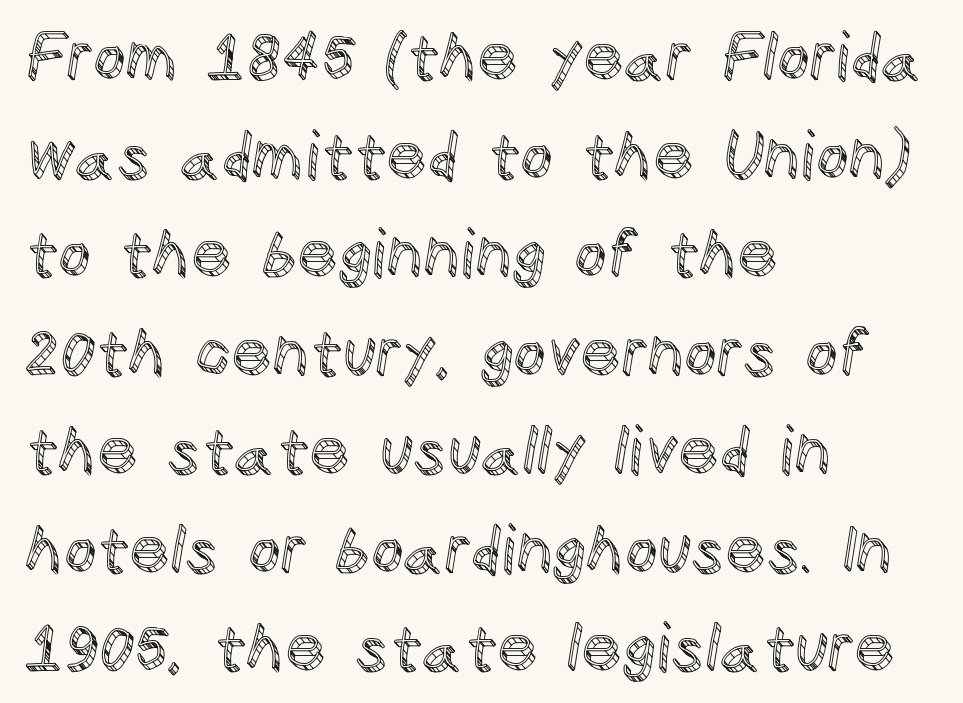
Q: Is the text italic (slanted)? A: Yes.
Q: Is the text underlined? A: No.
Q: How is the paragraph aligned? A: Left-aligned.
Q: Is the spacing between letters normal or unusually wide? A: Normal.
Q: Is the spacing between lines tight, normal or loose? A: Normal.
Q: Width (condensed, normal, or wide)? A: Normal.
Q: x-height? A: Large.
Q: Monospaced? A: No.
